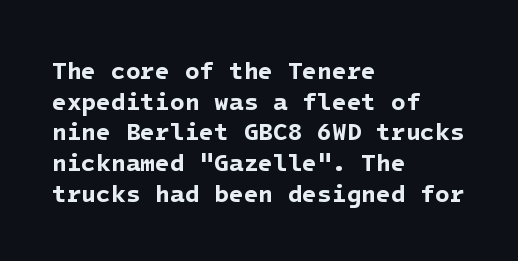
{"bold": "yes", "underline": "no", "align": "left", "line_spacing": "normal", "line_spacing_ratio": 1.28, "letter_spacing": "normal", "letter_spacing_em": 0.0, "glyph_px": 24}
